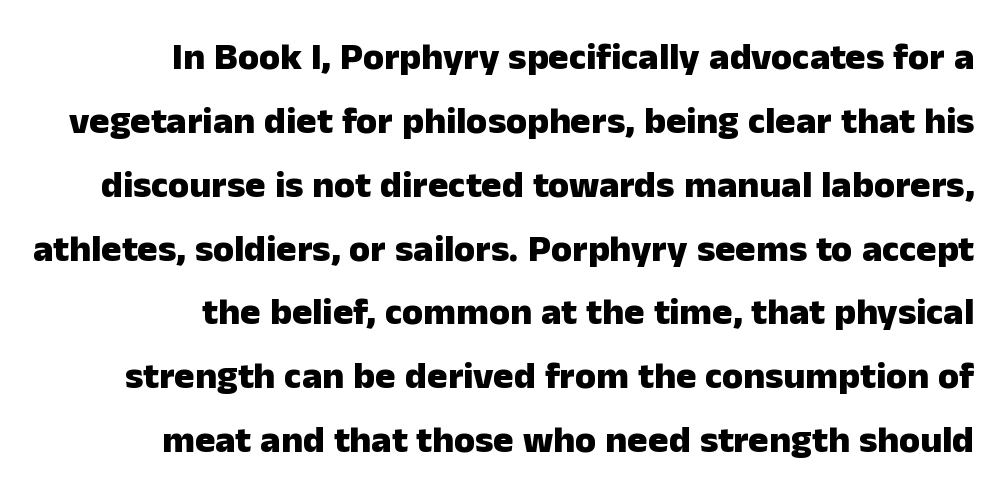
Q: Is the text bold? A: Yes.
Q: Is the text italic (slanted)? A: No, it is upright.
Q: Is the typeface a serif or a sans-serif typeface? A: Sans-serif.
Q: Is the text underlined? A: No.
Q: How is the paragraph aligned? A: Right-aligned.
Q: Is the spacing between letters normal or unusually wide? A: Normal.
Q: Is the spacing between lines tight, normal or loose? A: Normal.
Q: Width (condensed, normal, or wide)? A: Normal.
Q: Stroke contrast? A: Low.
Q: x-height? A: Medium.
Q: Monospaced? A: No.
